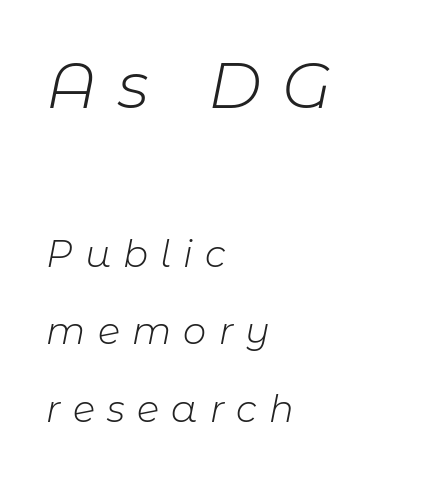
{"italic": "yes", "lean": "right", "slant_degrees": 11, "bold": "no", "weight": "light", "width": "normal", "stroke_contrast": "low", "x_height": "medium", "monospaced": "no", "underline": "no", "align": "left", "line_spacing": "loose", "line_spacing_ratio": 2.09, "letter_spacing": "wide", "letter_spacing_em": 0.33, "larger_block": "first", "size_ratio": 1.73, "glyph_px": 64}
